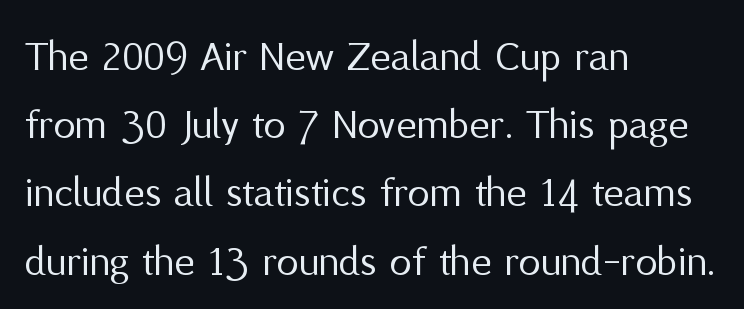
The image shows 44 px regular-weight sans-serif type, upright; set left-aligned, normal line spacing (1.55x), normal letter spacing, not underlined; medium stroke contrast and a medium x-height.
